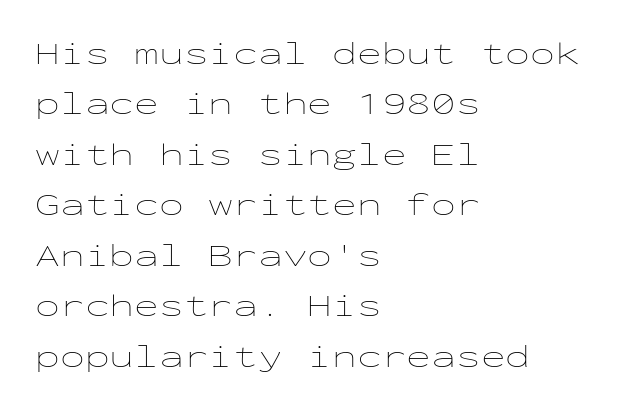
The image shows 33 px thin, wide type, upright, monospaced; set left-aligned, normal line spacing (1.53x), normal letter spacing, not underlined; low stroke contrast and a medium x-height.
